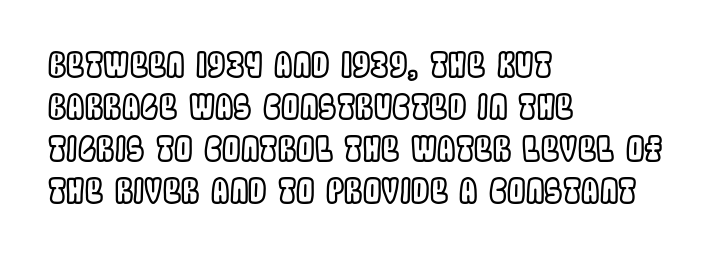
One-word summary of the alignment: left. The passage shown stacks its lines at a standard gap. The gaps between neighbouring characters are ordinary and unremarkable. Spacing verdict: proportional, widths tailored to each character.
